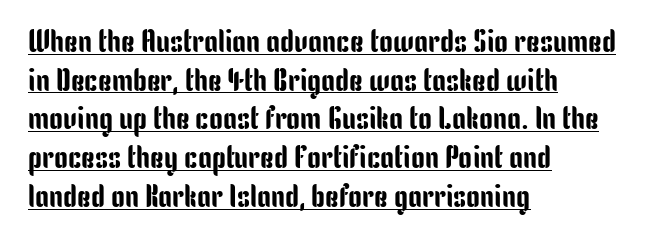
Tracking value appears to be zero — textbook default spacing. The rendering anchors every line to the left-hand side. Are there feet on the stems? There aren't — it's a sans. Each letter keeps its own natural width here, so spacing adapts to shape. Underlining? Definitely there.
